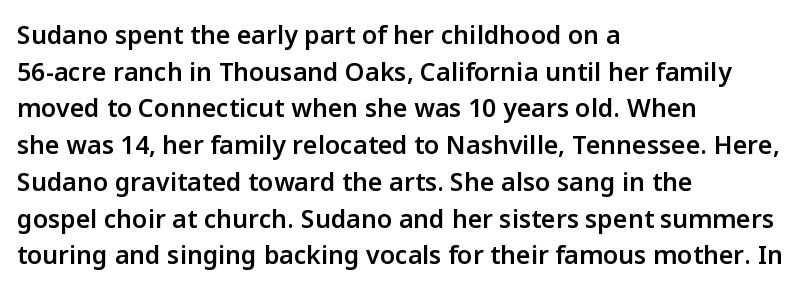
The image shows 25 px text type, upright; set left-aligned, normal line spacing (1.47x), normal letter spacing, not underlined.
